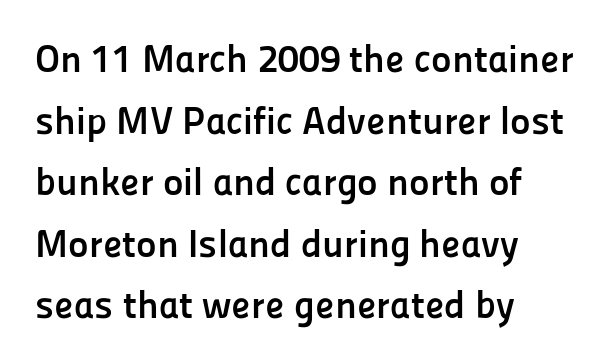
Type style note: lacks serifs. The lettering holds an erect, upright posture throughout. A typesetter would call this proportional, since set widths differ per character. The space directly below the letters is spotless. The leading is moderate, giving the passage an even texture. Casual observation: everything's shoved over to the left.
